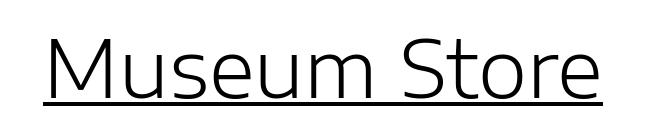
You could not count columns in this text — the font is proportionally spaced. Observe the ordinary spacing: letters are neighbours, not strangers. Ordinary non-slanted type is in use. The sample's only ornament is a line tracing under the words. No extra ink here — the face is not bold.
